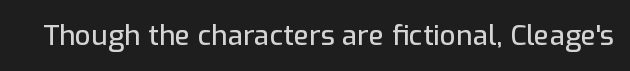
The image shows 28 px sans-serif type, upright; set normal letter spacing, not underlined; low stroke contrast and a medium x-height.
